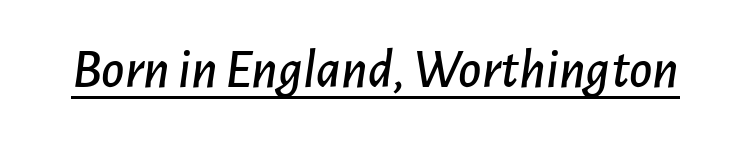
{"italic": "yes", "lean": "right", "slant_degrees": 7, "width": "normal", "stroke_contrast": "low", "x_height": "medium", "monospaced": "no", "underline": "yes", "letter_spacing": "normal", "letter_spacing_em": 0.0, "glyph_px": 56}
